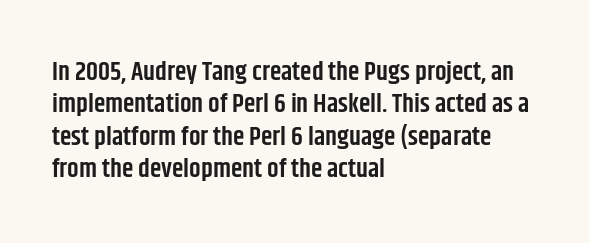
Words appear dense and cohesive because spacing is normal. On the weight axis this lands at semibold, roughly 600. The lines sit at an ordinary, default distance from one another. Any mark beneath the type? The region is blank. You can tell it's not italic because the verticals are truly vertical. The setting favours the left margin, as ordinary paragraphs usually do.
